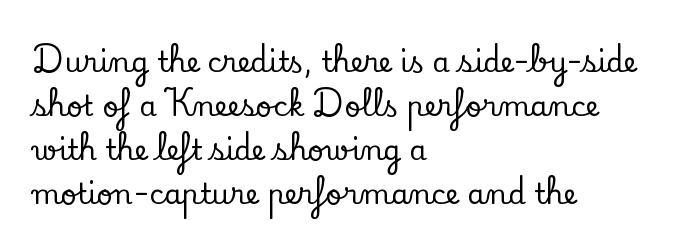
{"serif": "yes", "italic": "no", "width": "normal", "stroke_contrast": "low", "x_height": "small", "monospaced": "no", "underline": "no", "align": "left", "line_spacing": "normal", "line_spacing_ratio": 1.57, "letter_spacing": "normal", "letter_spacing_em": 0.0, "glyph_px": 28}
